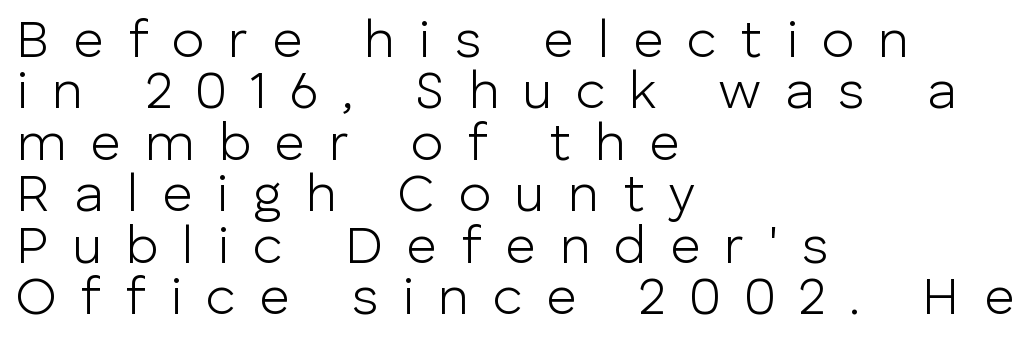
The image shows 53 px light sans-serif type, upright; set left-aligned, tight line spacing (0.97x), unusually wide letter spacing (+0.45 em), not underlined; low stroke contrast and a medium x-height.
